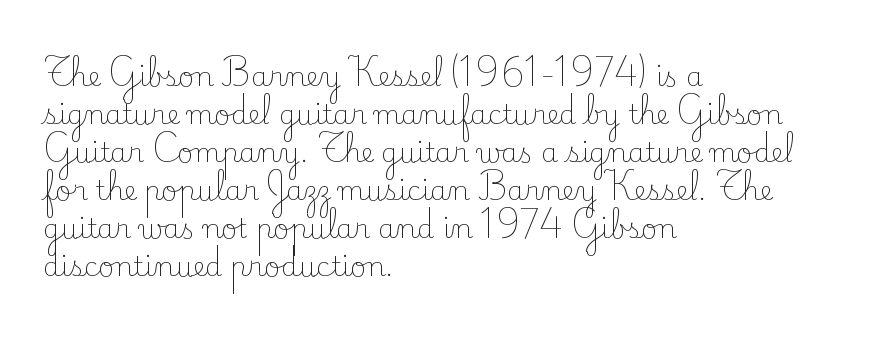
The image shows 27 px text type, upright; set left-aligned, normal line spacing (1.41x), normal letter spacing, not underlined.
